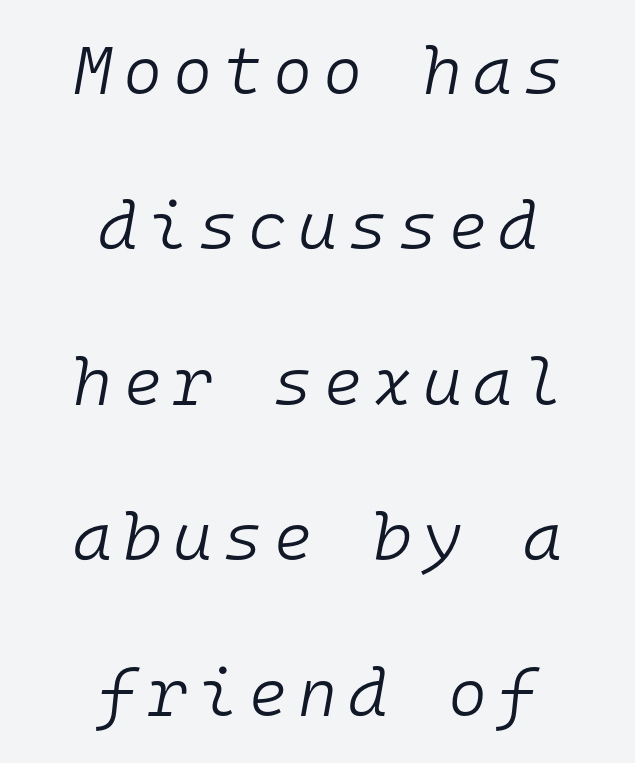
The image shows 67 px light type, italic (leaning right), monospaced; set centered, loose line spacing (2.32x), not underlined; low stroke contrast and a medium x-height.
